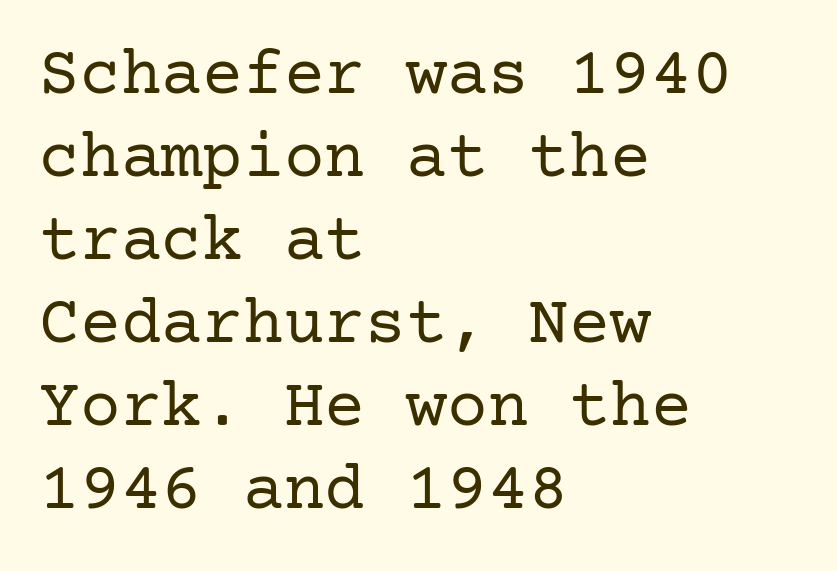
{"serif": "yes", "italic": "no", "bold": "no", "weight": "regular", "width": "normal", "stroke_contrast": "low", "x_height": "medium", "underline": "no", "align": "left", "line_spacing_ratio": 1.22, "letter_spacing": "normal", "letter_spacing_em": 0.0, "glyph_px": 68}
